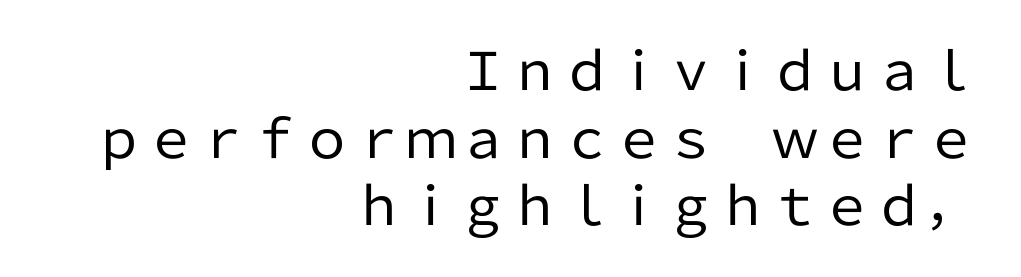
{"serif": "no", "italic": "no", "bold": "no", "weight": "regular", "width": "normal", "stroke_contrast": "low", "x_height": "medium", "monospaced": "no", "underline": "no", "align": "right", "line_spacing": "normal", "line_spacing_ratio": 1.3, "letter_spacing": "normal", "letter_spacing_em": 0.0, "glyph_px": 52}
